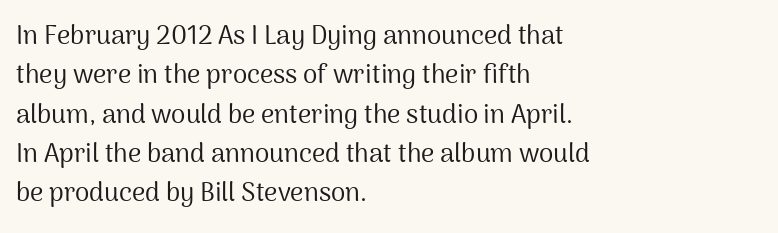
{"italic": "no", "bold": "no", "underline": "no", "align": "left", "line_spacing": "normal", "line_spacing_ratio": 1.51, "letter_spacing": "normal", "letter_spacing_em": 0.0, "glyph_px": 26}
